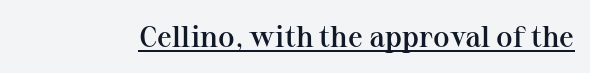
Q: Is the text bold? A: Semi-bold.
Q: Is the text italic (slanted)? A: No, it is upright.
Q: Is the typeface a serif or a sans-serif typeface? A: Serif.
Q: Is the text underlined? A: Yes.
Q: Is the spacing between letters normal or unusually wide? A: Normal.
Q: Width (condensed, normal, or wide)? A: Normal.
Q: Stroke contrast? A: Medium.
Q: x-height? A: Medium.
Q: Monospaced? A: No.
